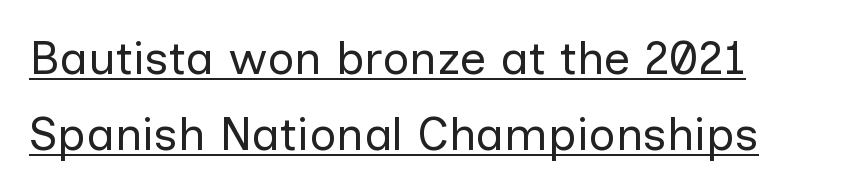
Q: Is the text bold? A: No.
Q: Is the text italic (slanted)? A: No, it is upright.
Q: Is the typeface a serif or a sans-serif typeface? A: Sans-serif.
Q: Is the text underlined? A: Yes.
Q: Is the spacing between letters normal or unusually wide? A: Normal.
Q: Is the spacing between lines tight, normal or loose? A: Normal.
Q: Width (condensed, normal, or wide)? A: Normal.
Q: Stroke contrast? A: Low.
Q: x-height? A: Medium.
Q: Monospaced? A: No.
